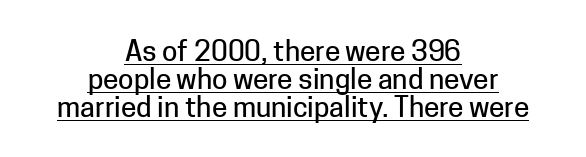
The image shows 28 px sans-serif type, upright; set centered, tight line spacing (1.0x), normal letter spacing, underlined; low stroke contrast and a medium x-height.
